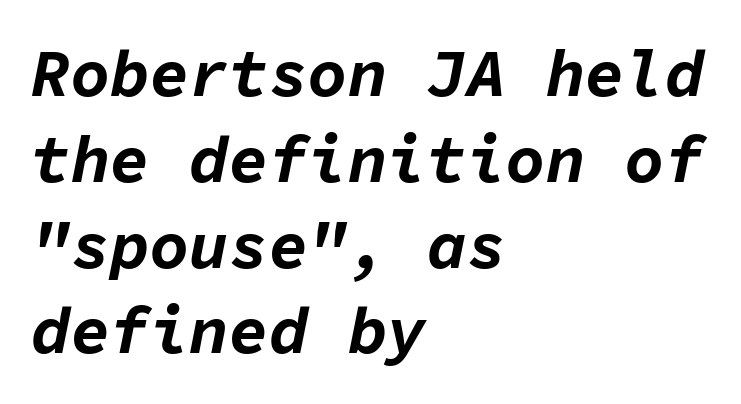
Notice how the stems are inclined rather than vertical — that's the hallmark of italics. A full-strength bold gives these letters their thick strokes. Descenders are the only things crossing below the line. This sample has the even, mechanical cadence of fixed-width lettering. Notice how the passage keeps a crisp vertical edge on the left only.
